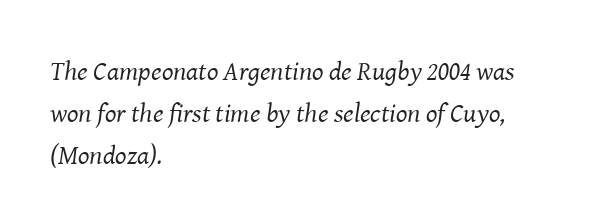
The image shows 27 px text type, italic (leaning right); set left-aligned, normal line spacing (1.55x), normal letter spacing, not underlined.
